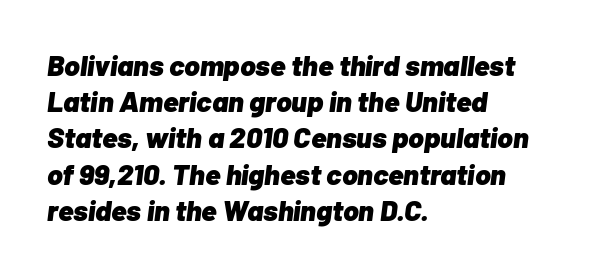
The image shows 29 px heavy type, italic (leaning right); set left-aligned, normal line spacing (1.25x), normal letter spacing, not underlined; low stroke contrast and a medium x-height.
